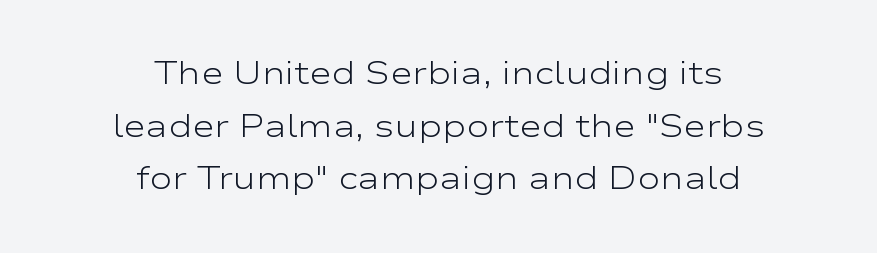
The image shows 31 px light, wide sans-serif type, upright; set centered, normal line spacing (1.7x), normal letter spacing, not underlined; low stroke contrast and a medium x-height.
